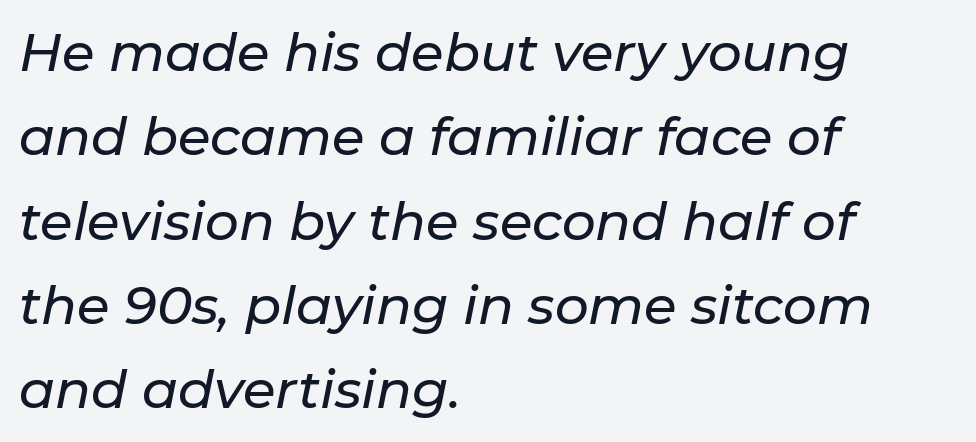
Q: Is the text italic (slanted)? A: Yes, it leans right by about 11 degrees.
Q: Is the text underlined? A: No.
Q: How is the paragraph aligned? A: Left-aligned.
Q: Is the spacing between letters normal or unusually wide? A: Normal.
Q: Is the spacing between lines tight, normal or loose? A: Normal.
Q: Width (condensed, normal, or wide)? A: Normal.
Q: Stroke contrast? A: Low.
Q: x-height? A: Medium.
Q: Monospaced? A: No.
